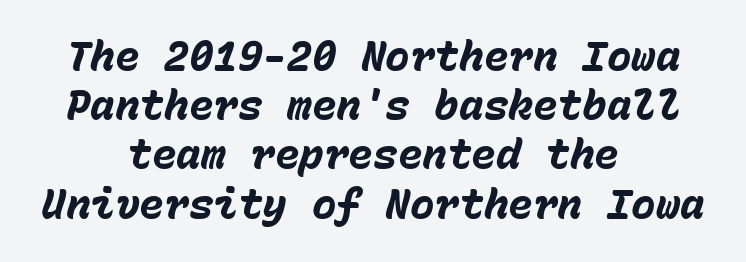
Q: Is the text bold? A: Yes.
Q: Is the text italic (slanted)? A: Yes, it leans right by about 15 degrees.
Q: Is the text underlined? A: No.
Q: How is the paragraph aligned? A: Centered.
Q: Is the spacing between letters normal or unusually wide? A: Normal.
Q: Width (condensed, normal, or wide)? A: Normal.
Q: Stroke contrast? A: Low.
Q: x-height? A: Medium.
Q: Monospaced? A: Yes.
